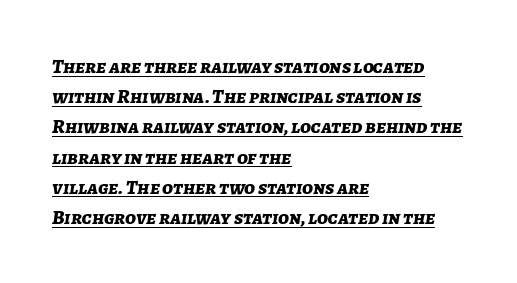
Q: Is the text bold? A: Yes.
Q: Is the text italic (slanted)? A: Yes, it leans right by about 7 degrees.
Q: Is the text underlined? A: Yes.
Q: How is the paragraph aligned? A: Left-aligned.
Q: Is the spacing between letters normal or unusually wide? A: Normal.
Q: Is the spacing between lines tight, normal or loose? A: Normal.
